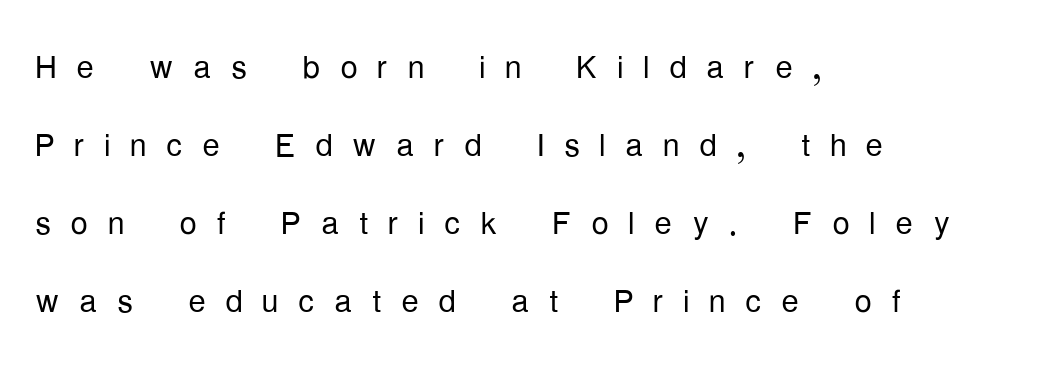
The image shows 44 px light, condensed sans-serif type, upright; set left-aligned, line spacing 1.77x, unusually wide letter spacing (+0.44 em), not underlined; low stroke contrast and a medium x-height.
